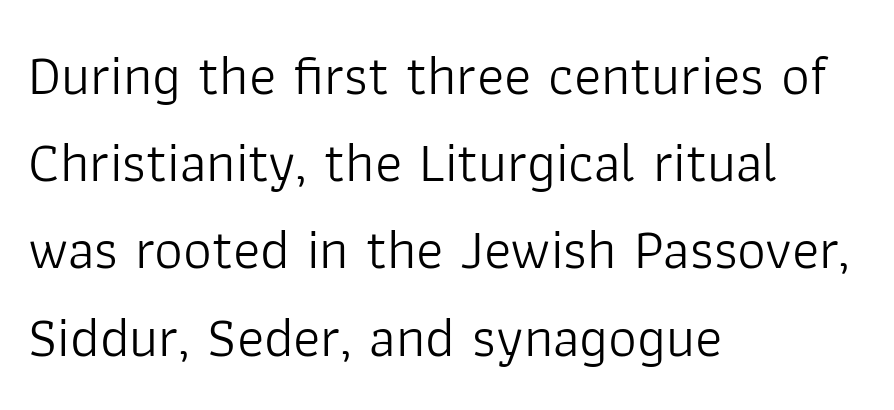
The image shows 57 px light sans-serif type, upright; set left-aligned, normal line spacing (1.53x), normal letter spacing, not underlined; low stroke contrast and a medium x-height.
